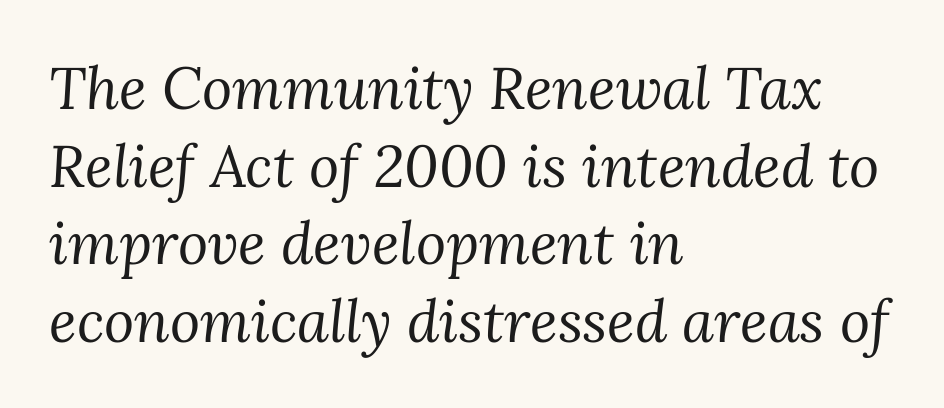
The image shows 58 px regular-weight serif type, italic (leaning right); set left-aligned, normal line spacing (1.34x), normal letter spacing, not underlined; medium stroke contrast and a medium x-height.
